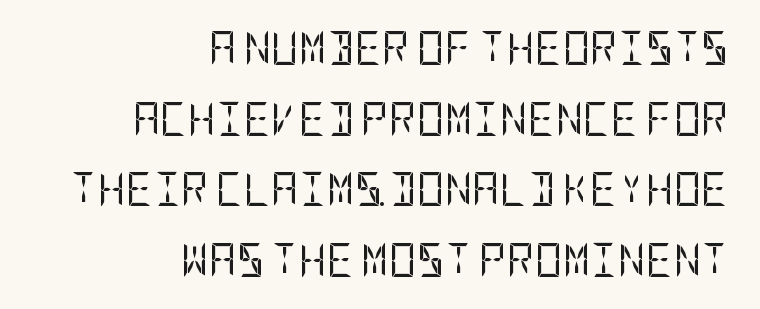
Q: Is the text bold? A: No.
Q: Is the text italic (slanted)? A: No, it is upright.
Q: Is the typeface a serif or a sans-serif typeface? A: Sans-serif.
Q: Is the text underlined? A: No.
Q: How is the paragraph aligned? A: Right-aligned.
Q: Is the spacing between letters normal or unusually wide? A: Normal.
Q: Is the spacing between lines tight, normal or loose? A: Loose.
Q: Width (condensed, normal, or wide)? A: Condensed.
Q: Stroke contrast? A: Low.
Q: x-height? A: Large.
